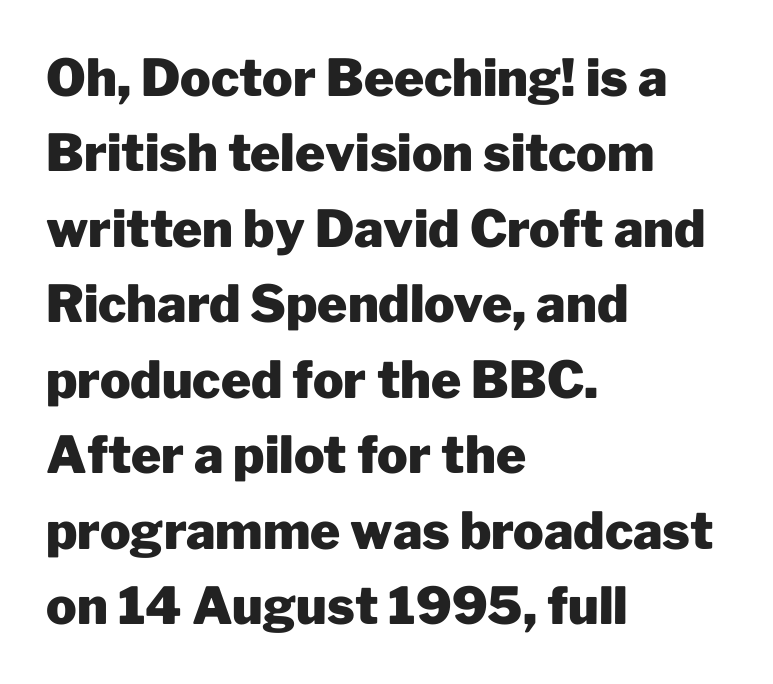
Q: Is the text bold? A: Yes.
Q: Is the text italic (slanted)? A: No, it is upright.
Q: Is the typeface a serif or a sans-serif typeface? A: Sans-serif.
Q: Is the text underlined? A: No.
Q: How is the paragraph aligned? A: Left-aligned.
Q: Is the spacing between letters normal or unusually wide? A: Normal.
Q: Is the spacing between lines tight, normal or loose? A: Normal.
Q: Width (condensed, normal, or wide)? A: Normal.
Q: Stroke contrast? A: Low.
Q: x-height? A: Medium.
Q: Monospaced? A: No.
